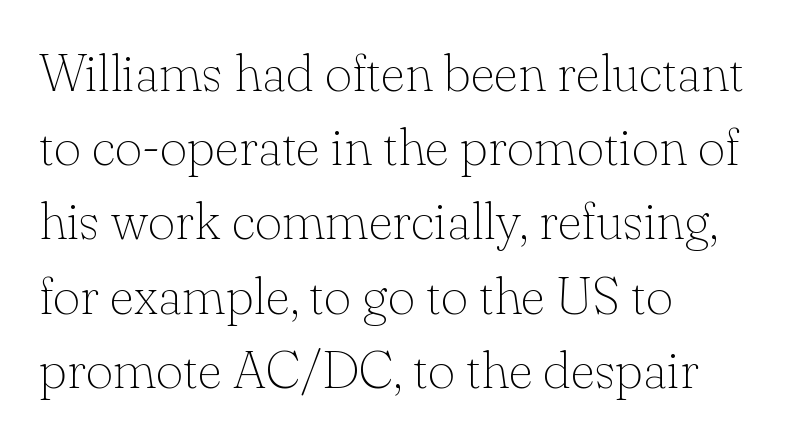
Glance below the letters and you will spot only blank space. In CSS terms this would be text-align: left. Whoever set this chose a conventional vertical rhythm. The cut favours lightness, reaching ordinary text weight at its darkest. Look at the tracking — it's just the regular setting, nothing added.
